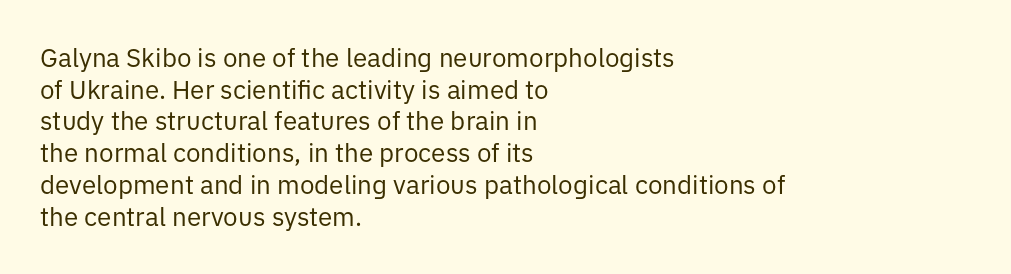
Q: Is the text bold? A: No.
Q: Is the text italic (slanted)? A: No, it is upright.
Q: Is the text underlined? A: No.
Q: How is the paragraph aligned? A: Left-aligned.
Q: Is the spacing between letters normal or unusually wide? A: Normal.
